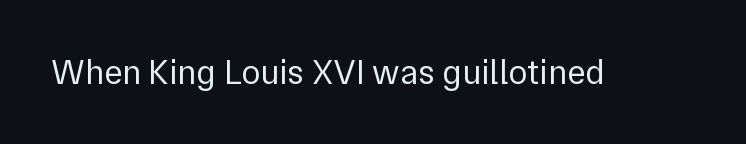
Default kerning and tracking; the words read as compact shapes. The typeface has the unassuming heft of standard copy or less. If you drew a line through each stem, it would be perfectly vertical. The rendering uses natural spacing where letterforms have individual widths.
